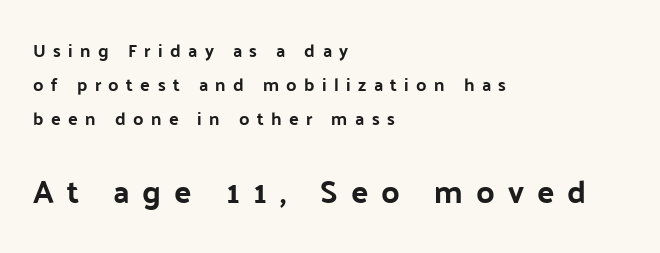
{"serif": "no", "italic": "no", "bold": "yes", "weight": "bold", "width": "normal", "stroke_contrast": "low", "x_height": "medium", "monospaced": "no", "underline": "no", "align": "left", "line_spacing_ratio": 1.88, "letter_spacing": "wide", "letter_spacing_em": 0.41, "larger_block": "second", "size_ratio": 1.78, "glyph_px": 32}
